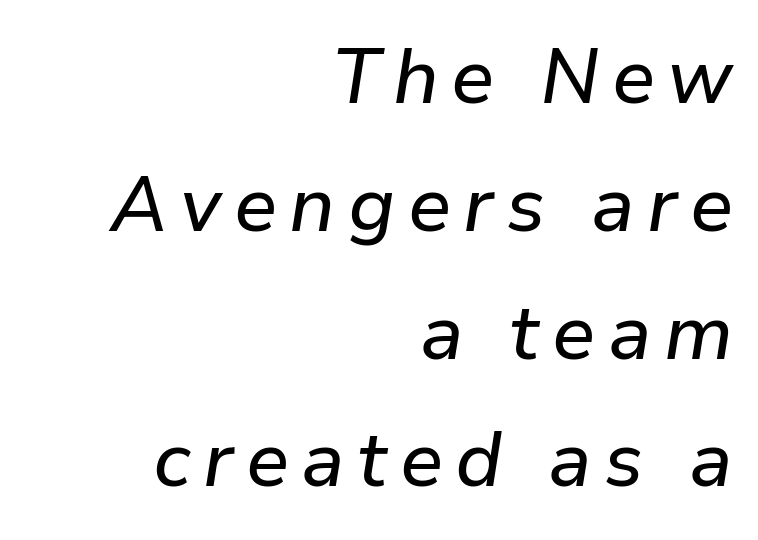
The face used here is proportionally spaced, like ordinary book or web type. Reading down the block, your eye finds every line finishing at a fixed right position. One glance says typical: line gaps are just what's usual. This rendering features lettering with no underline. Would a proofreader flag this as italicized? Yes.
